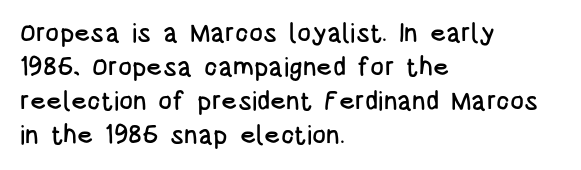
{"italic": "no", "underline": "no", "align": "left", "line_spacing": "normal", "line_spacing_ratio": 1.31, "letter_spacing": "normal", "letter_spacing_em": 0.0, "glyph_px": 26}
